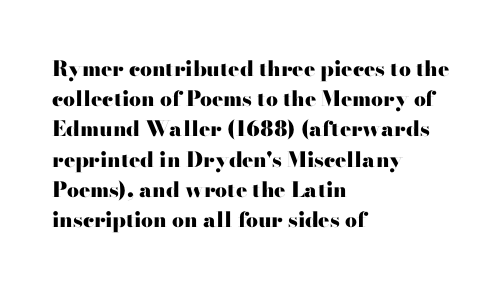
Q: Is the text bold? A: Yes.
Q: Is the text italic (slanted)? A: No, it is upright.
Q: Is the text underlined? A: No.
Q: How is the paragraph aligned? A: Left-aligned.
Q: Is the spacing between letters normal or unusually wide? A: Normal.
Q: Is the spacing between lines tight, normal or loose? A: Normal.
